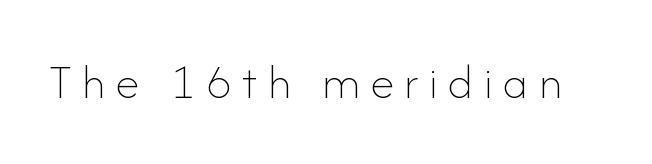
Q: Is the text bold? A: No.
Q: Is the text italic (slanted)? A: No, it is upright.
Q: Is the text underlined? A: No.
Q: Is the spacing between letters normal or unusually wide? A: Unusually wide.
Q: Width (condensed, normal, or wide)? A: Normal.
Q: Stroke contrast? A: Low.
Q: x-height? A: Small.
Q: Monospaced? A: No.
